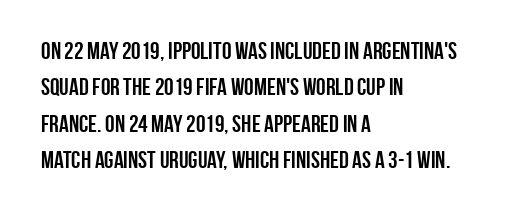
The designer left line spacing at the default. The horizontal fit of the characters is conventional and even. The specimen reads as upright at a glance. The passage shown is not underscored anywhere. The letters are bold, with thick, heavy strokes.
